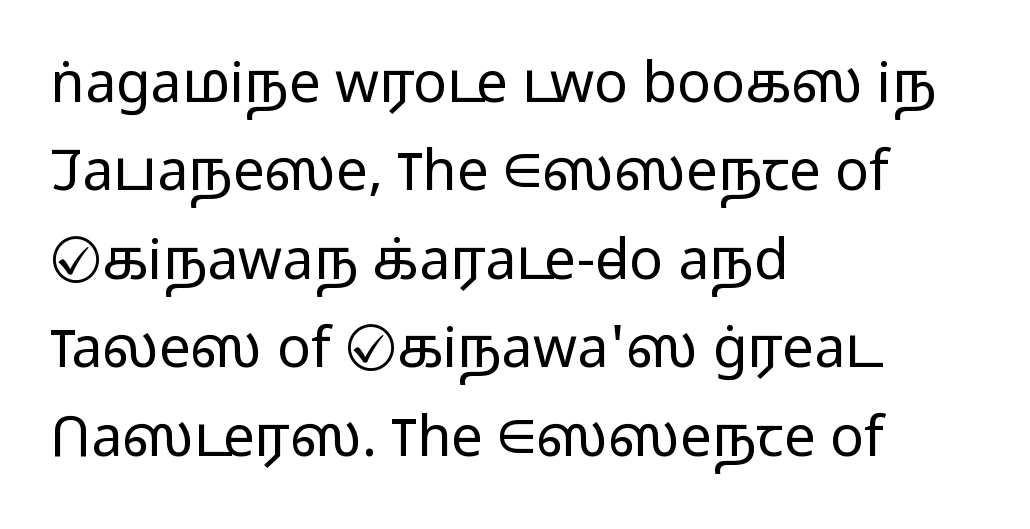
The image shows 56 px light, wide sans-serif type, upright; set left-aligned, normal line spacing (1.58x), normal letter spacing, not underlined; low stroke contrast and a medium x-height.
